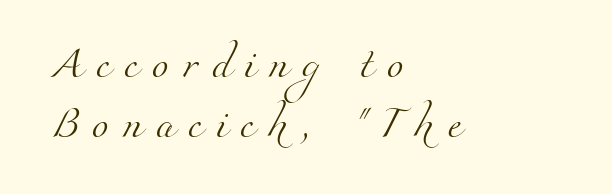
Honestly, there is no underline to notice here at all. Little horizontal feet cap the strokes, marking this as serif type. Character widths vary here, with narrow letters taking less room than wide ones. Weight class: somewhere from thin through regular. Honestly, the rows look like they've been pulled way apart. Which margin do the lines hug? The left one — the right edge is uneven.
